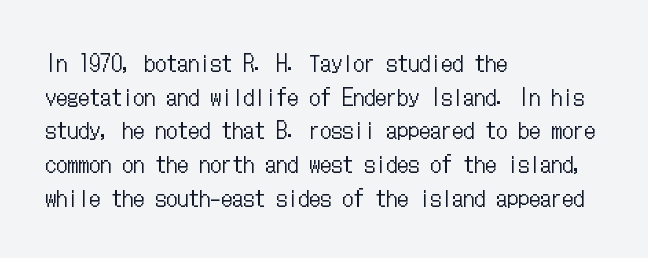
Q: Is the text bold? A: No.
Q: Is the text italic (slanted)? A: No, it is upright.
Q: Is the text underlined? A: No.
Q: How is the paragraph aligned? A: Left-aligned.
Q: Is the spacing between letters normal or unusually wide? A: Normal.
Q: Is the spacing between lines tight, normal or loose? A: Normal.
